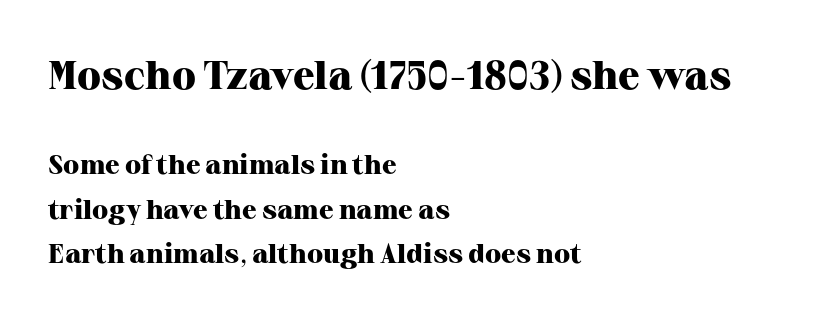
Q: Is the text bold? A: Yes.
Q: Is the text italic (slanted)? A: No, it is upright.
Q: Is the typeface a serif or a sans-serif typeface? A: Serif.
Q: Is the text underlined? A: No.
Q: How is the paragraph aligned? A: Left-aligned.
Q: Is the spacing between letters normal or unusually wide? A: Normal.
Q: Is the spacing between lines tight, normal or loose? A: Normal.
Q: Which block of text is set in a larger size, the first (top) or the second (bottom)? A: The first (top) one.
Q: Width (condensed, normal, or wide)? A: Normal.
Q: Stroke contrast? A: High.
Q: x-height? A: Medium.
Q: Monospaced? A: No.
